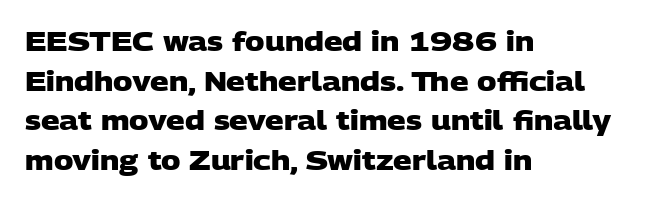
{"bold": "yes", "underline": "no", "align": "left", "line_spacing": "normal", "line_spacing_ratio": 1.52, "letter_spacing": "normal", "letter_spacing_em": 0.0, "glyph_px": 26}
